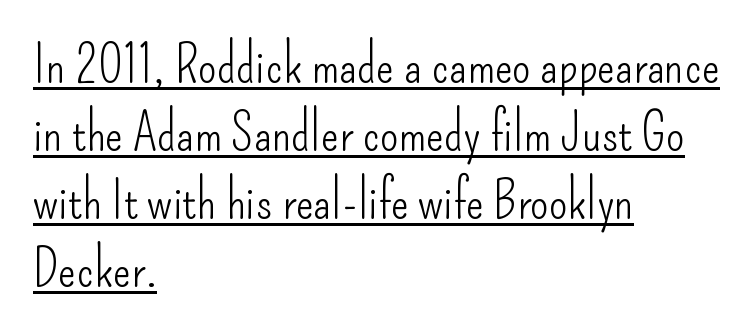
Between one letter and the next there's only the usual sliver of space. Looks like regular typesetting: each glyph gets only the width it needs. Stroke terminals: plain, sans-serif. Caption: face not bold, strokes unweighted. Has an underline been added? It has. Italic: no, the glyphs are upright roman.
